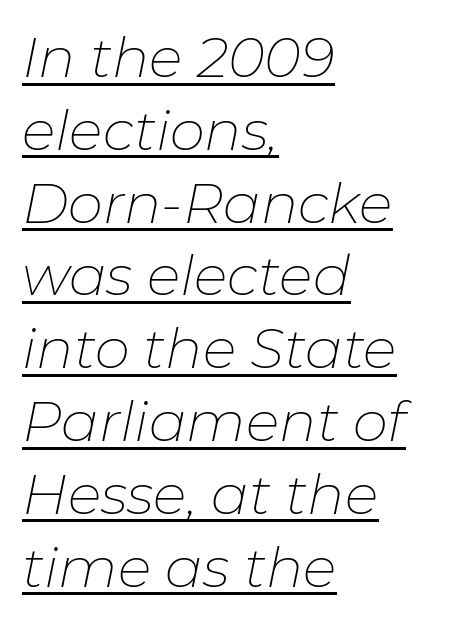
The image shows 56 px thin type, italic (leaning right); set left-aligned, normal line spacing (1.3x), normal letter spacing, underlined; low stroke contrast and a medium x-height.
